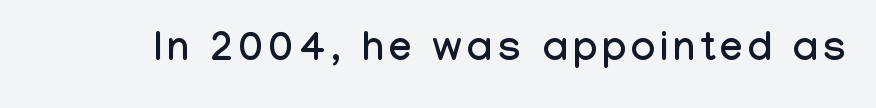
{"serif": "no", "italic": "no", "width": "condensed", "stroke_contrast": "low", "x_height": "medium", "monospaced": "no", "underline": "no", "glyph_px": 41}
